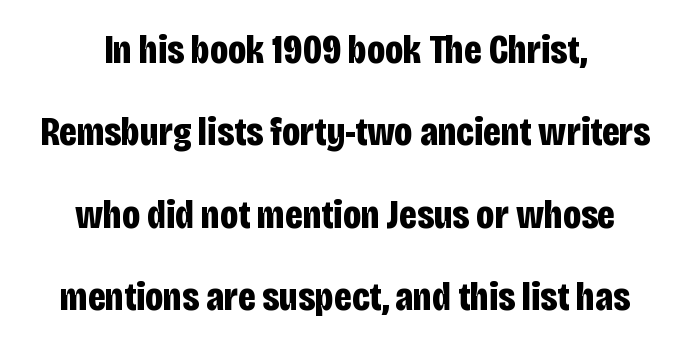
These words are printed bold, with thick strokes throughout. A typesetter would call this zero additional tracking. The specimen reads as upright at a glance. The paragraph shown floats in the horizontal middle. Note the varied advance widths — an 'i' is clearly narrower than an 'm'. The designer dialed line spacing up above the default.
